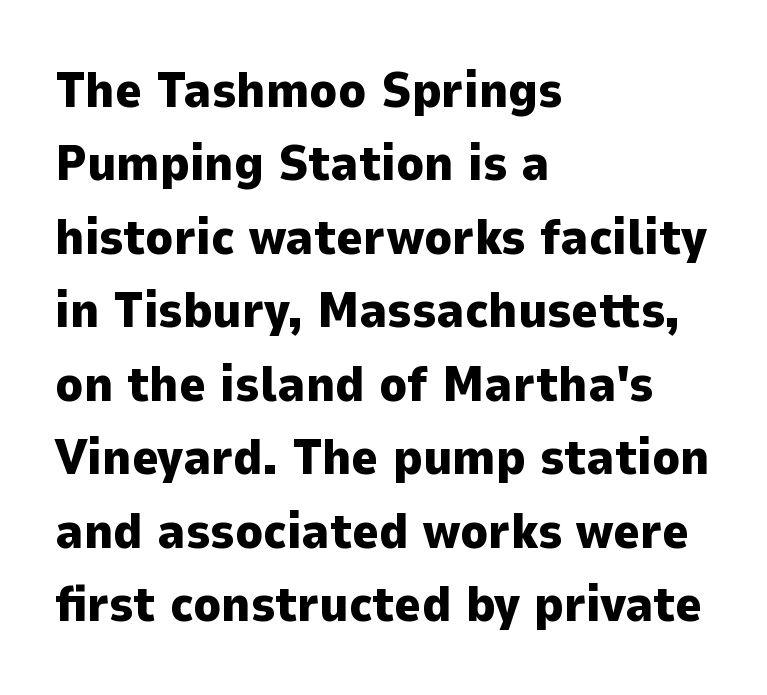
Descender tails drop into unmarked territory. The horizontal fit of the characters is conventional and even. This is the regular roman posture of the typeface. Vertical spacing — default. The rag falls on the right side of this text block. Nope, no serifs anywhere on these letters.
